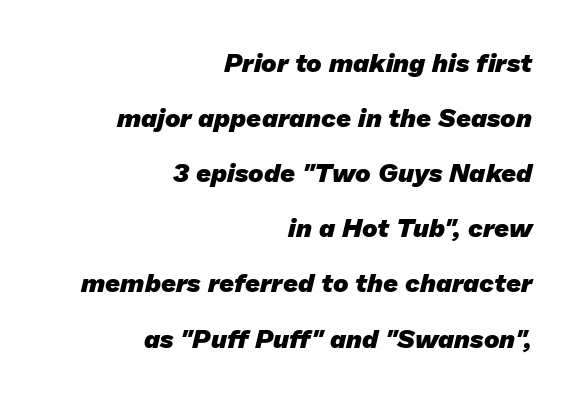
Leftover space on each line is placed entirely before the opening word. The strip under each line holds only bare page. The glyphs have the mass of a bold cut. Whoever set this chose breathing room over compactness in the vertical rhythm. Nothing unusual about the tracking: characters are spaced as the font intends.
